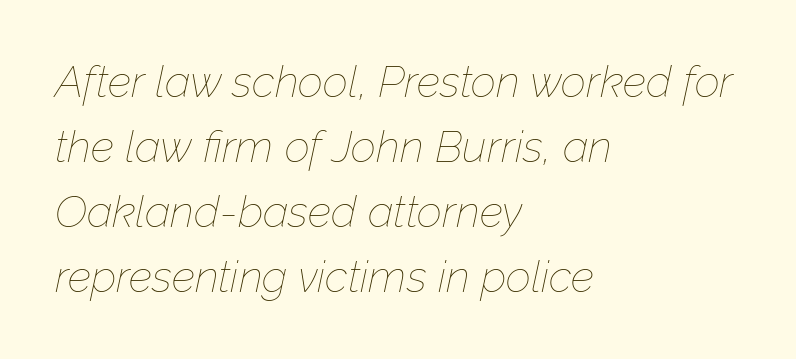
{"italic": "yes", "lean": "right", "slant_degrees": 12, "bold": "no", "weight": "thin", "width": "normal", "stroke_contrast": "low", "x_height": "medium", "monospaced": "no", "underline": "no", "align": "left", "line_spacing": "normal", "line_spacing_ratio": 1.48, "letter_spacing": "normal", "letter_spacing_em": 0.0, "glyph_px": 44}
